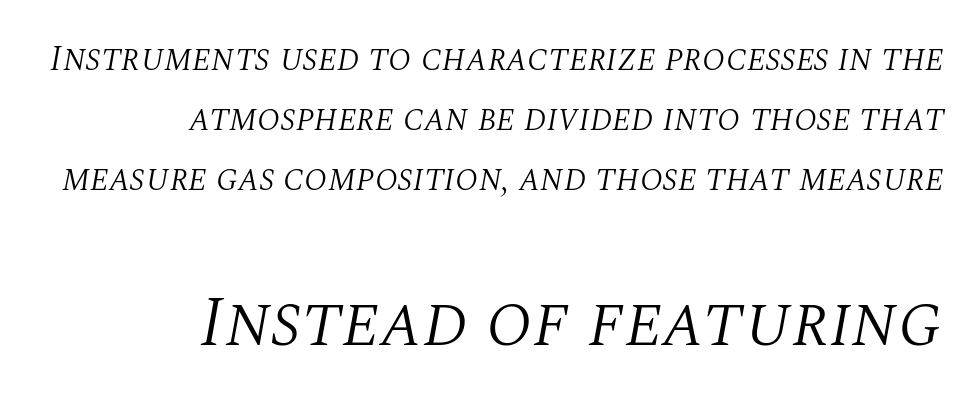
Q: Is the text bold? A: No.
Q: Is the text italic (slanted)? A: Yes, it leans right by about 10 degrees.
Q: Is the typeface a serif or a sans-serif typeface? A: Serif.
Q: Is the text underlined? A: No.
Q: How is the paragraph aligned? A: Right-aligned.
Q: Is the spacing between letters normal or unusually wide? A: Normal.
Q: Is the spacing between lines tight, normal or loose? A: Normal.
Q: Which block of text is set in a larger size, the first (top) or the second (bottom)? A: The second (bottom) one.
Q: Width (condensed, normal, or wide)? A: Normal.
Q: Stroke contrast? A: Medium.
Q: x-height? A: Large.
Q: Monospaced? A: No.
